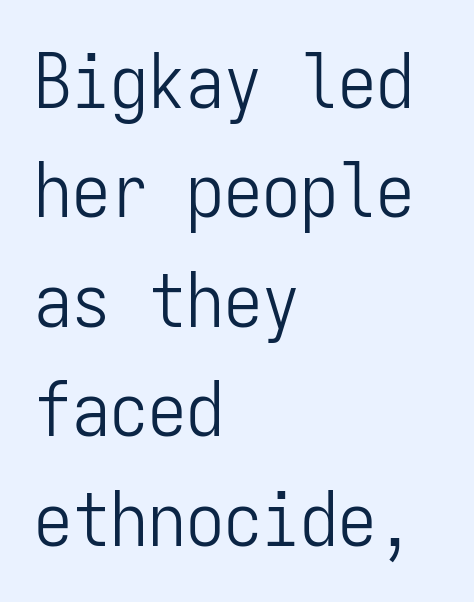
Q: Is the text bold? A: No.
Q: Is the text italic (slanted)? A: No, it is upright.
Q: Is the typeface a serif or a sans-serif typeface? A: Sans-serif.
Q: Is the text underlined? A: No.
Q: How is the paragraph aligned? A: Left-aligned.
Q: Is the spacing between letters normal or unusually wide? A: Normal.
Q: Is the spacing between lines tight, normal or loose? A: Normal.
Q: Width (condensed, normal, or wide)? A: Condensed.
Q: Stroke contrast? A: Low.
Q: x-height? A: Medium.
Q: Monospaced? A: Yes.
